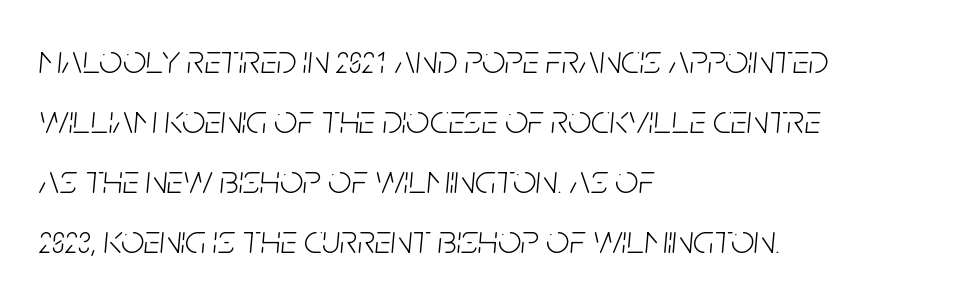
The image shows 41 px light, condensed type, italic (leaning right); set left-aligned, normal line spacing (1.46x), normal letter spacing, not underlined; low stroke contrast and a large x-height.
